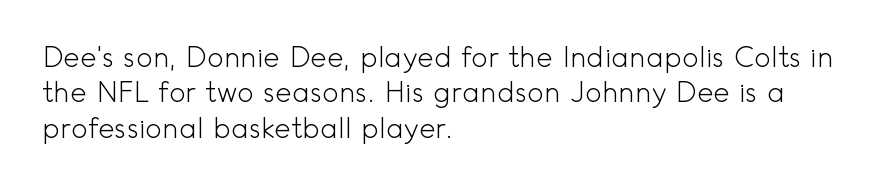
The image shows 28 px light sans-serif type, upright; set left-aligned, normal line spacing (1.26x), normal letter spacing, not underlined; a small x-height.
